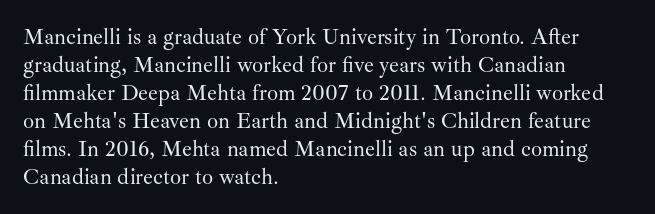
{"italic": "no", "bold": "no", "underline": "no", "align": "left", "line_spacing": "normal", "line_spacing_ratio": 1.27, "letter_spacing": "normal", "letter_spacing_em": 0.0, "glyph_px": 22}
